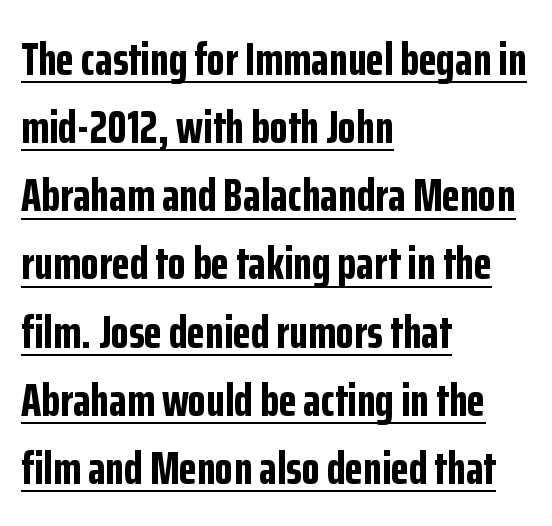
{"serif": "no", "italic": "no", "bold": "yes", "weight": "bold", "width": "condensed", "stroke_contrast": "low", "x_height": "medium", "monospaced": "no", "underline": "yes", "align": "left", "line_spacing": "normal", "line_spacing_ratio": 1.45, "letter_spacing": "normal", "letter_spacing_em": 0.0, "glyph_px": 47}
